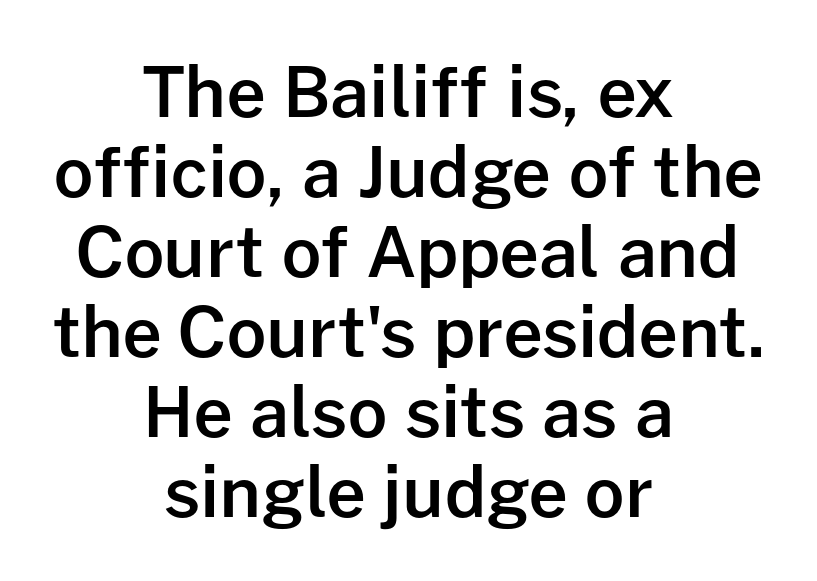
The image shows 69 px semibold sans-serif type, upright; set centered, line spacing 1.16x, normal letter spacing, not underlined; low stroke contrast and a medium x-height.
